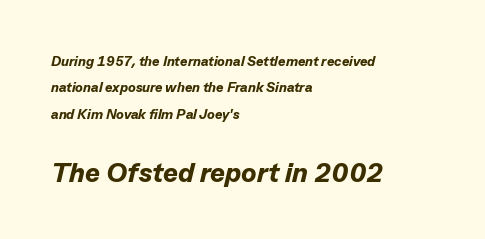
Q: Is the text bold? A: Yes.
Q: Is the text italic (slanted)? A: Yes, it leans right by about 13 degrees.
Q: Is the text underlined? A: No.
Q: How is the paragraph aligned? A: Left-aligned.
Q: Is the spacing between letters normal or unusually wide? A: Normal.
Q: Which block of text is set in a larger size, the first (top) or the second (bottom)? A: The second (bottom) one.
Q: Width (condensed, normal, or wide)? A: Normal.
Q: Stroke contrast? A: Low.
Q: x-height? A: Medium.
Q: Monospaced? A: No.
